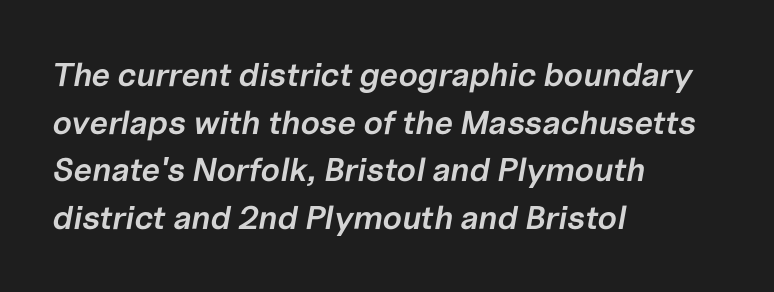
Slanted lettering throughout. The face used here is proportionally spaced, like ordinary book or web type. A bare baseline throughout the passage. The paragraph has a hard left edge and a soft right edge. The tracking reads as untouched default to a designer's eye.
